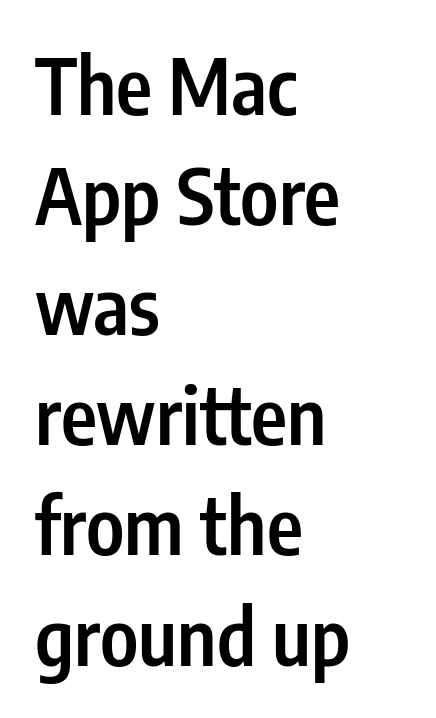
Looks like regular typesetting: each glyph gets only the width it needs. Serif or sans? Sans — the stroke terminals are bare. This is moderately heavy type, rendered in semibold. The specimen omits any rule beneath the text block's lines. The designer left line spacing at the default.
